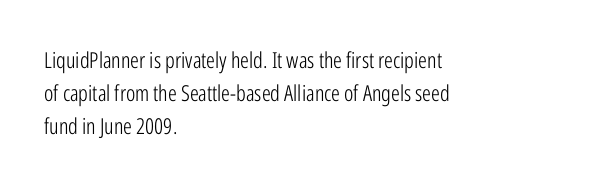
In terms of leading, this rendering sits right in the middle. Quick note: not italic, upright. Stems here are at most as thick as an everyday book face. Letter spacing: default.
